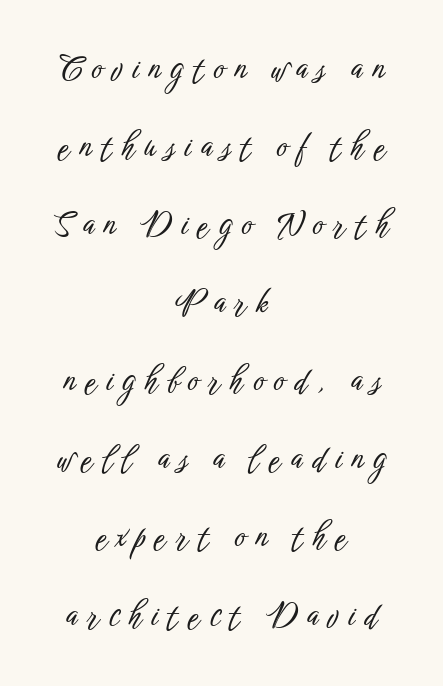
Tracking here is generous; glyphs stand well apart from one another. The letters advance in unequal steps, a hallmark of proportional type. The space beneath each line is pristine and unruled. A centered setting, common on invitations and titles, is used for this passage.
